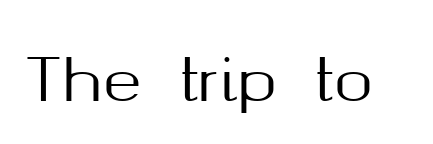
The image shows 59 px sans-serif type, upright; set normal letter spacing, not underlined; medium stroke contrast and a medium x-height.
